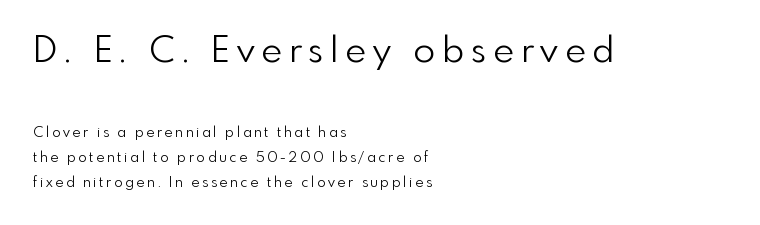
{"serif": "no", "italic": "no", "bold": "no", "weight": "light", "width": "normal", "x_height": "small", "monospaced": "no", "underline": "no", "align": "left", "line_spacing_ratio": 1.79, "larger_block": "first", "size_ratio": 2.57, "glyph_px": 36}
